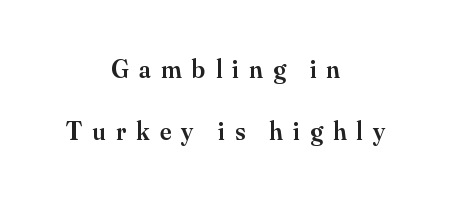
{"italic": "no", "bold": "semi", "underline": "no", "align": "center", "line_spacing": "loose", "line_spacing_ratio": 2.39, "letter_spacing": "wide", "letter_spacing_em": 0.39, "glyph_px": 26}
